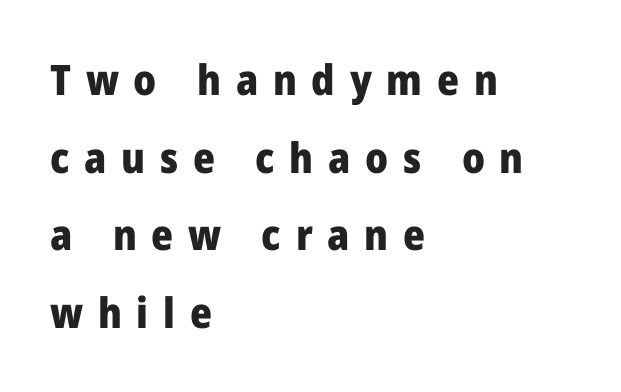
The image shows 42 px heavy sans-serif type, upright; set left-aligned, line spacing 1.85x, unusually wide letter spacing (+0.35 em), not underlined; low stroke contrast and a medium x-height.
